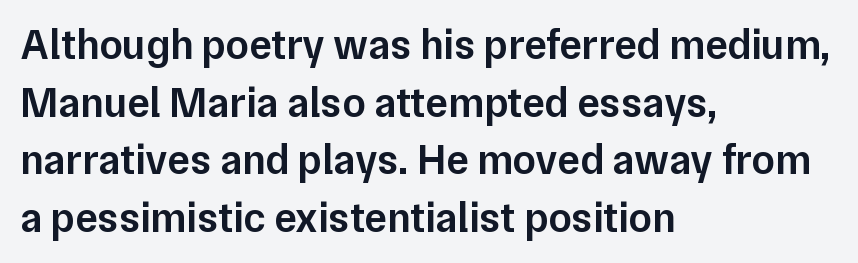
Q: Is the text bold? A: Semi-bold.
Q: Is the text italic (slanted)? A: No, it is upright.
Q: Is the typeface a serif or a sans-serif typeface? A: Sans-serif.
Q: Is the text underlined? A: No.
Q: How is the paragraph aligned? A: Left-aligned.
Q: Is the spacing between letters normal or unusually wide? A: Normal.
Q: Is the spacing between lines tight, normal or loose? A: Normal.
Q: Width (condensed, normal, or wide)? A: Normal.
Q: Stroke contrast? A: Low.
Q: x-height? A: Medium.
Q: Monospaced? A: No.
